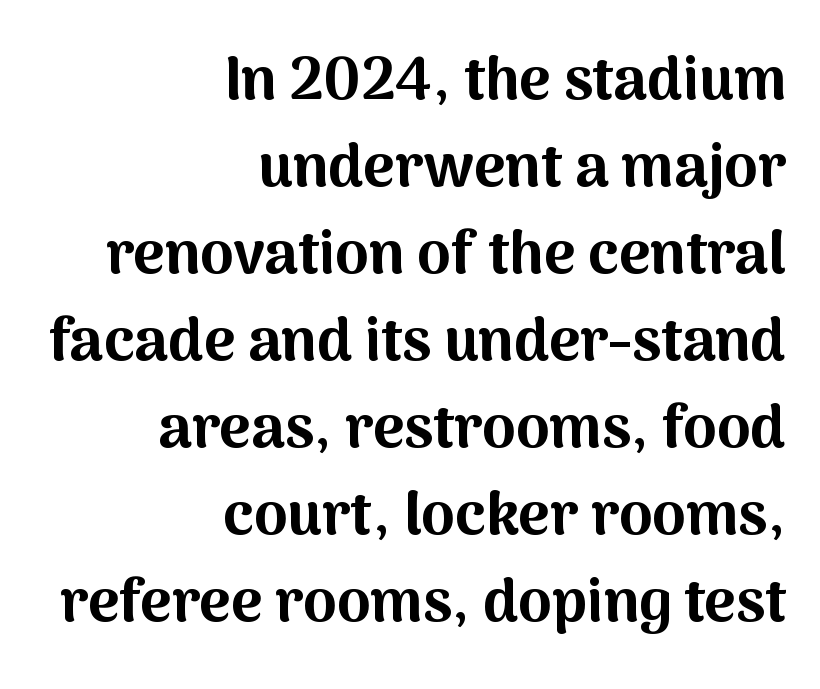
{"serif": "no", "italic": "no", "bold": "yes", "weight": "bold", "width": "normal", "stroke_contrast": "medium", "x_height": "medium", "monospaced": "no", "underline": "no", "align": "right", "line_spacing": "normal", "line_spacing_ratio": 1.45, "letter_spacing": "normal", "letter_spacing_em": 0.0, "glyph_px": 60}
